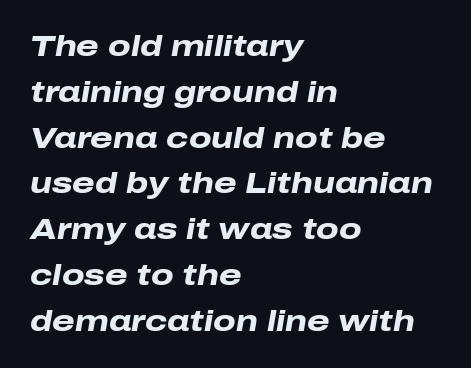
{"italic": "yes", "lean": "right", "slant_degrees": 10, "bold": "yes", "weight": "heavy", "width": "wide", "stroke_contrast": "low", "x_height": "medium", "monospaced": "no", "underline": "no", "align": "left", "line_spacing": "normal", "line_spacing_ratio": 1.58, "letter_spacing": "normal", "letter_spacing_em": 0.0, "glyph_px": 29}
